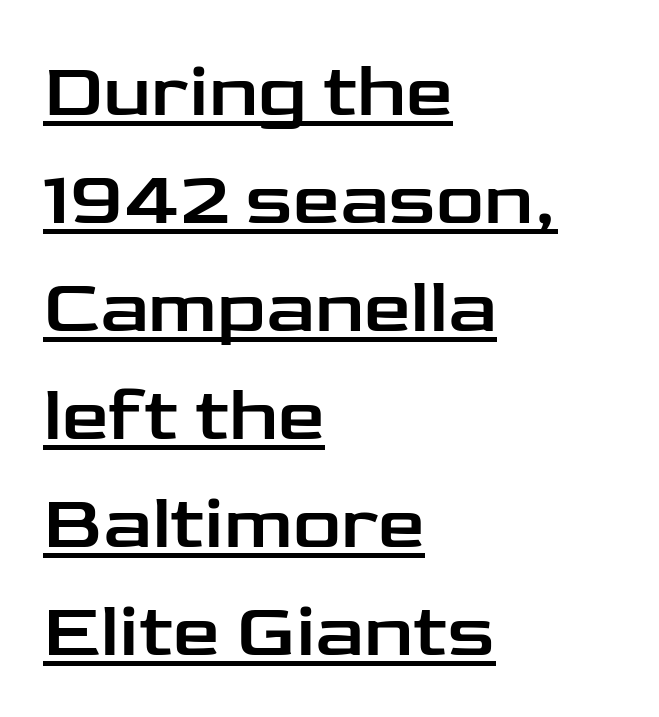
Q: Is the text italic (slanted)? A: No, it is upright.
Q: Is the typeface a serif or a sans-serif typeface? A: Sans-serif.
Q: Is the text underlined? A: Yes.
Q: How is the paragraph aligned? A: Left-aligned.
Q: Is the spacing between letters normal or unusually wide? A: Normal.
Q: Is the spacing between lines tight, normal or loose? A: Normal.
Q: Width (condensed, normal, or wide)? A: Wide.
Q: Stroke contrast? A: Low.
Q: x-height? A: Medium.
Q: Monospaced? A: No.
